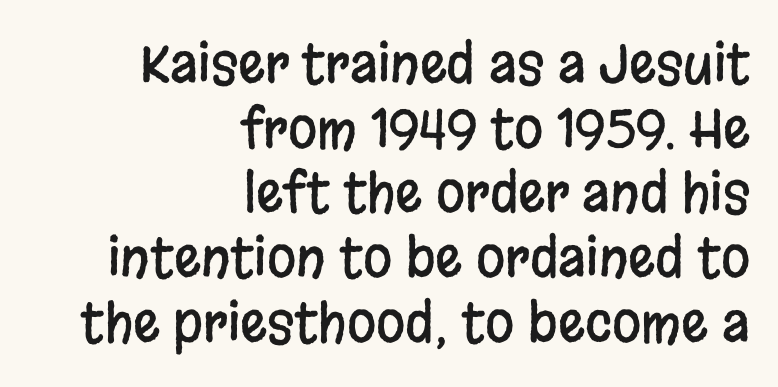
{"serif": "no", "italic": "no", "width": "condensed", "stroke_contrast": "low", "x_height": "large", "monospaced": "no", "underline": "no", "align": "right", "line_spacing_ratio": 1.22, "letter_spacing": "normal", "letter_spacing_em": 0.0, "glyph_px": 53}
